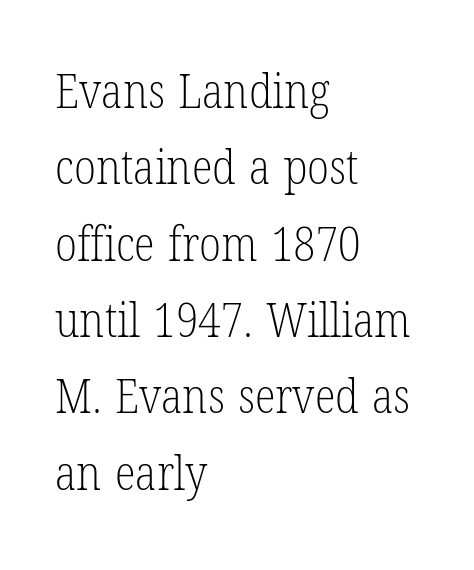
The image shows 48 px light, condensed serif type, upright; set left-aligned, normal line spacing (1.59x), normal letter spacing, not underlined; low stroke contrast and a medium x-height.
